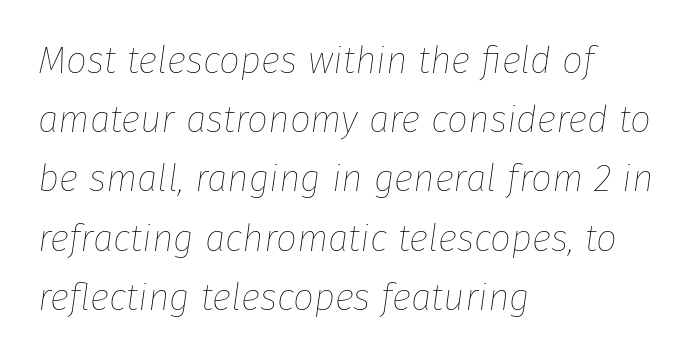
The image shows 37 px thin type, italic (leaning right); set left-aligned, normal line spacing (1.6x), normal letter spacing, not underlined; low stroke contrast and a medium x-height.
